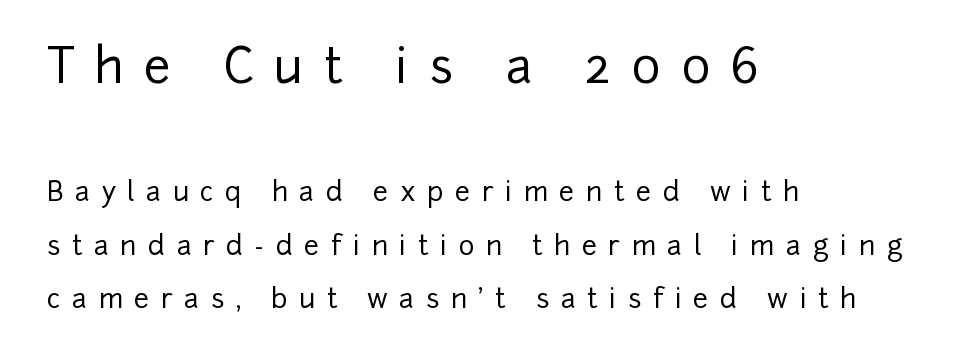
The image shows 48 px sans-serif type, upright; set left-aligned, loose line spacing (1.98x), unusually wide letter spacing (+0.42 em), not underlined; the first (top) block is 1.78x larger; low stroke contrast and a medium x-height.
